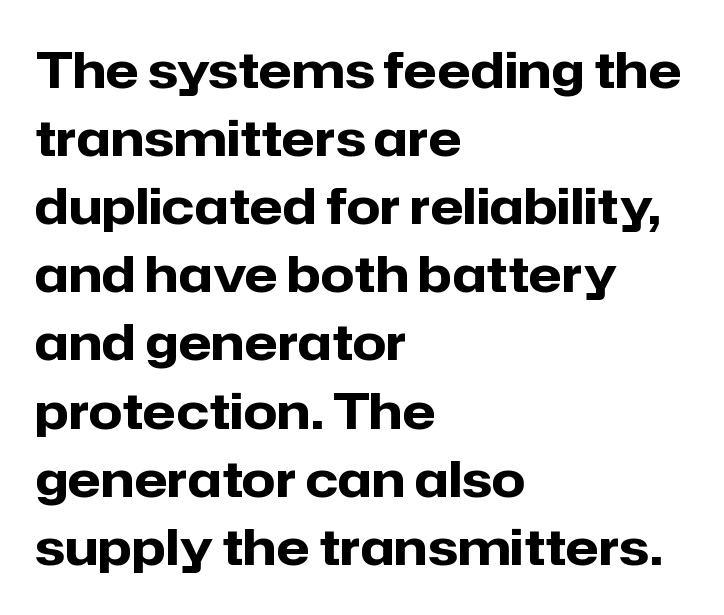
Type without underlining. Where is the straight margin? On the left. You'd pick this weight for a headline — it's a proper bold. Quick note: interline space is typical.
